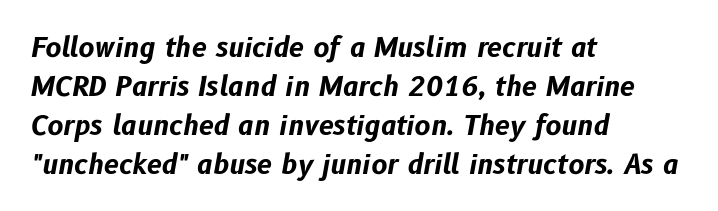
Glance below the letters and you will spot only blank space. The rendering anchors every line to the left-hand side. These words are printed bold, with thick strokes throughout. Words appear dense and cohesive because spacing is normal. The passage shown leans; its letterforms are oblique.
